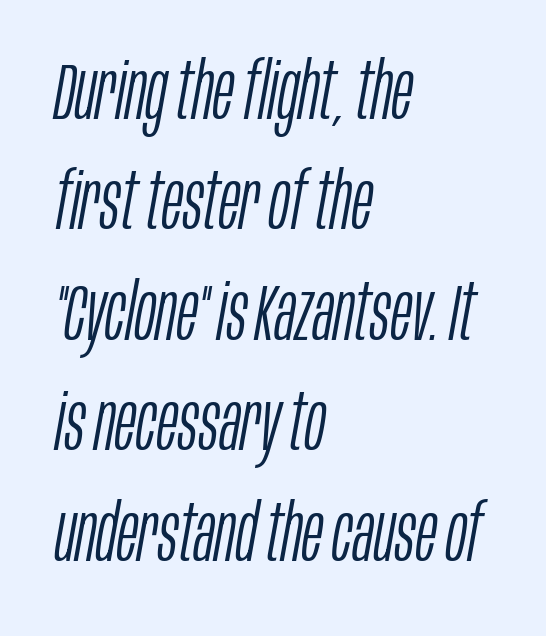
{"italic": "yes", "lean": "right", "slant_degrees": 10, "bold": "no", "weight": "light", "width": "condensed", "stroke_contrast": "low", "x_height": "large", "monospaced": "no", "underline": "no", "align": "left", "line_spacing": "normal", "line_spacing_ratio": 1.38, "letter_spacing": "normal", "letter_spacing_em": 0.0, "glyph_px": 80}
